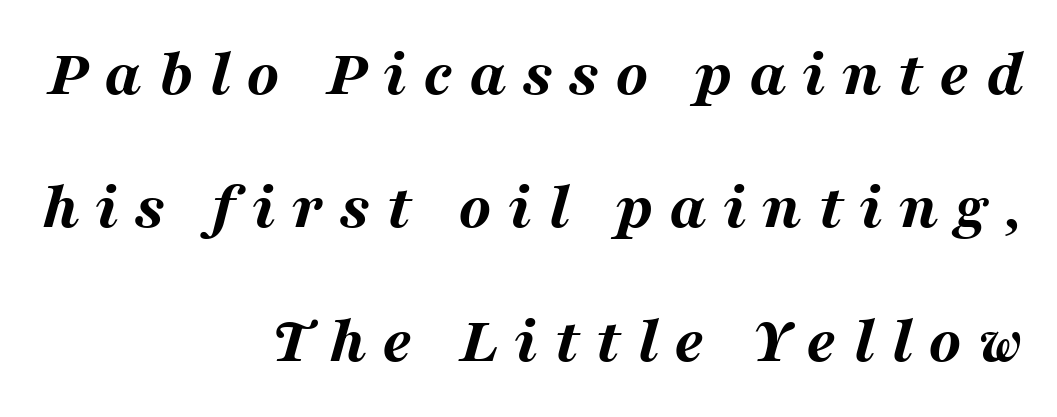
Q: Is the text bold? A: Yes.
Q: Is the text italic (slanted)? A: Yes, it leans right by about 16 degrees.
Q: Is the text underlined? A: No.
Q: How is the paragraph aligned? A: Right-aligned.
Q: Is the spacing between letters normal or unusually wide? A: Unusually wide.
Q: Is the spacing between lines tight, normal or loose? A: Loose.
Q: Width (condensed, normal, or wide)? A: Wide.
Q: Stroke contrast? A: Medium.
Q: x-height? A: Medium.
Q: Monospaced? A: No.
